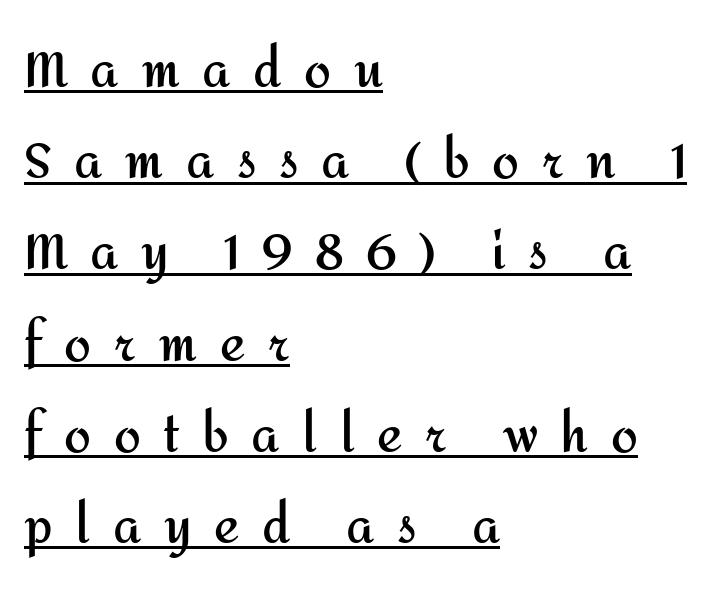
Q: Is the text bold? A: Yes.
Q: Is the text italic (slanted)? A: No, it is upright.
Q: Is the typeface a serif or a sans-serif typeface? A: Sans-serif.
Q: Is the text underlined? A: Yes.
Q: How is the paragraph aligned? A: Left-aligned.
Q: Is the spacing between letters normal or unusually wide? A: Unusually wide.
Q: Is the spacing between lines tight, normal or loose? A: Loose.
Q: Width (condensed, normal, or wide)? A: Normal.
Q: Stroke contrast? A: Medium.
Q: x-height? A: Medium.
Q: Monospaced? A: No.
